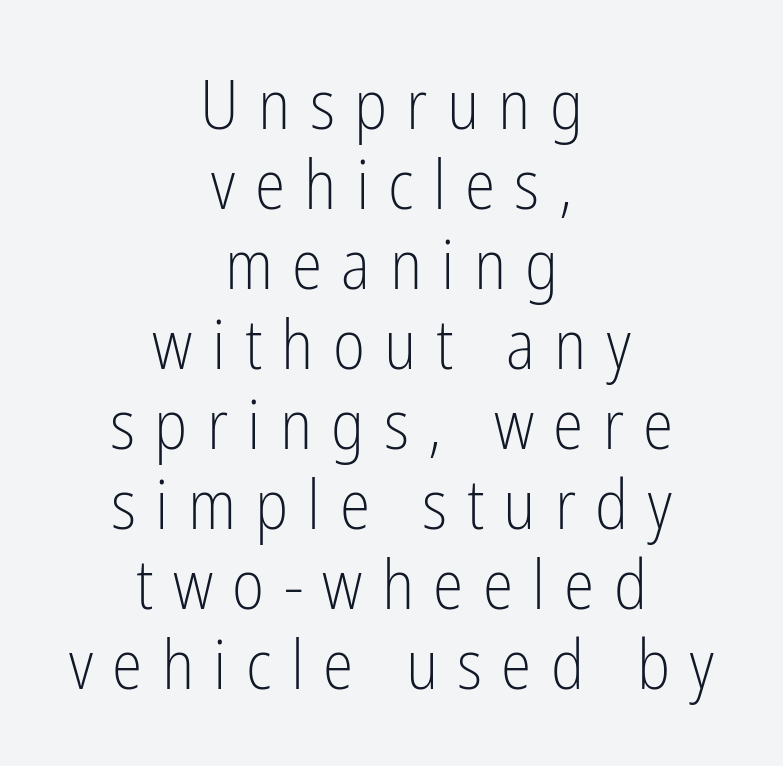
{"serif": "no", "italic": "no", "bold": "no", "weight": "light", "width": "condensed", "stroke_contrast": "low", "x_height": "medium", "monospaced": "no", "underline": "no", "align": "center", "line_spacing_ratio": 1.16, "letter_spacing": "wide", "letter_spacing_em": 0.28, "glyph_px": 69}
